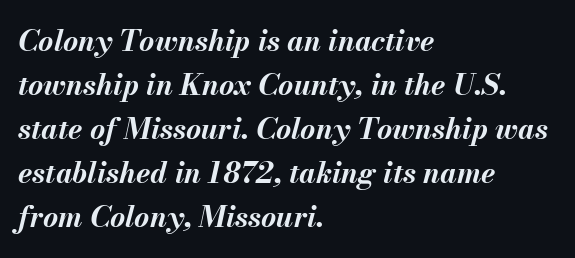
Posture: slanted. The zone under the glyphs is completely vacant. Is this a fixed-width face? No — the glyphs have proportional, varying widths. Spacing between characters is what you'd get straight out of the box. If you measured baseline to baseline, you'd find a middling distance. I'd describe the lettering as bold — thick and assertive.
